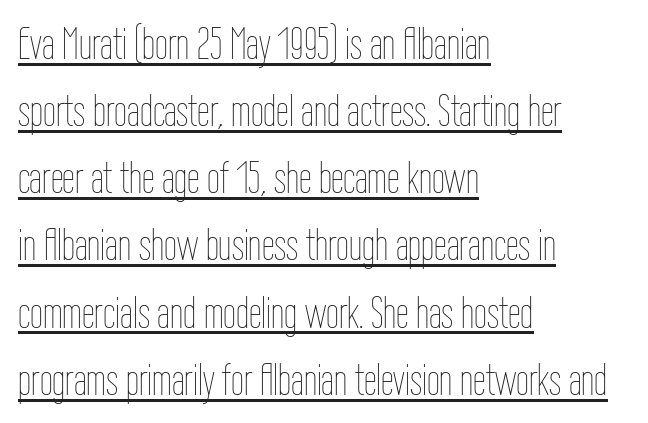
A quiet, ordinary-to-light weight characterises the typeface. The vertical gap from one line to the next is medium. In designer terms, the underline attribute is active on this setting. Compared with typical body copy, the letter spacing here is the same. Italic: no, the glyphs are upright roman.
